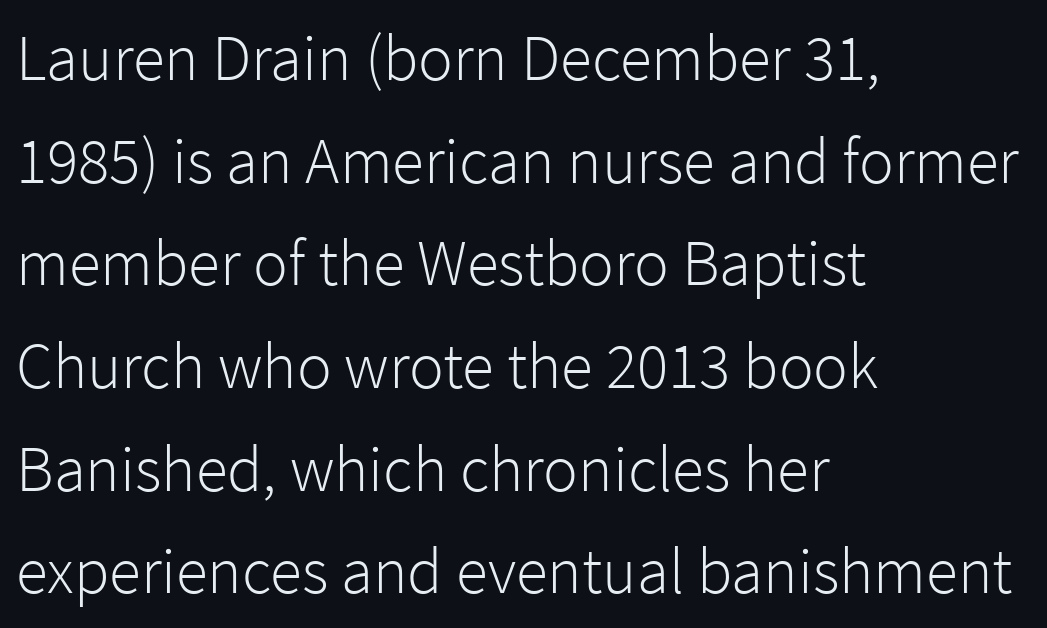
Q: Is the text bold? A: No.
Q: Is the text italic (slanted)? A: No, it is upright.
Q: Is the typeface a serif or a sans-serif typeface? A: Sans-serif.
Q: Is the text underlined? A: No.
Q: How is the paragraph aligned? A: Left-aligned.
Q: Is the spacing between letters normal or unusually wide? A: Normal.
Q: Is the spacing between lines tight, normal or loose? A: Normal.
Q: Width (condensed, normal, or wide)? A: Normal.
Q: Stroke contrast? A: Low.
Q: x-height? A: Medium.
Q: Monospaced? A: No.
